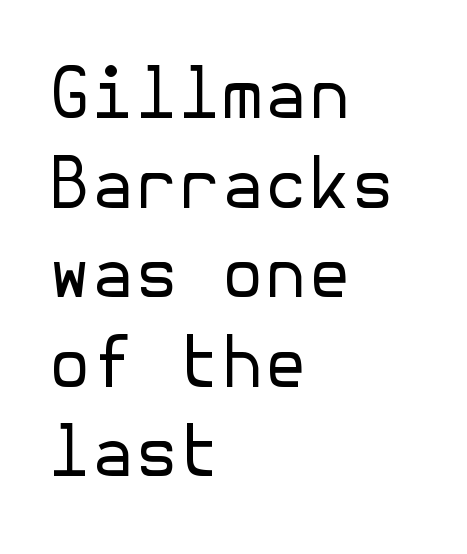
Q: Is the text bold? A: No.
Q: Is the text italic (slanted)? A: No, it is upright.
Q: Is the typeface a serif or a sans-serif typeface? A: Sans-serif.
Q: Is the text underlined? A: No.
Q: How is the paragraph aligned? A: Left-aligned.
Q: Is the spacing between letters normal or unusually wide? A: Normal.
Q: Is the spacing between lines tight, normal or loose? A: Normal.
Q: Width (condensed, normal, or wide)? A: Normal.
Q: Stroke contrast? A: Low.
Q: x-height? A: Medium.
